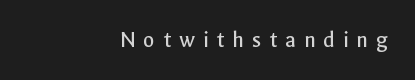
{"italic": "no", "bold": "no", "underline": "no", "align": "right", "letter_spacing": "wide", "letter_spacing_em": 0.32, "glyph_px": 24}
